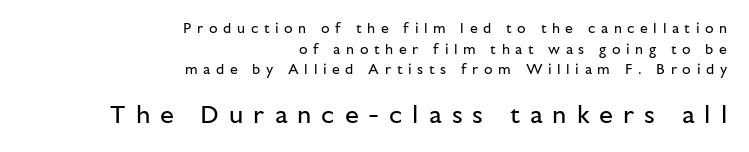
The image shows 25 px text type, upright; set right-aligned, normal line spacing (1.47x), unusually wide letter spacing (+0.4 em), not underlined; the second (bottom) block is 1.79x larger.
